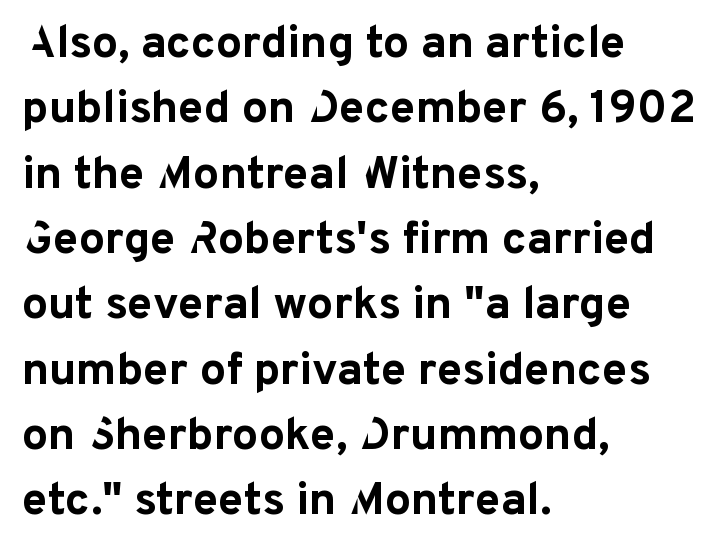
Q: Is the text bold? A: Yes.
Q: Is the text italic (slanted)? A: No, it is upright.
Q: Is the typeface a serif or a sans-serif typeface? A: Sans-serif.
Q: Is the text underlined? A: No.
Q: How is the paragraph aligned? A: Left-aligned.
Q: Is the spacing between letters normal or unusually wide? A: Normal.
Q: Is the spacing between lines tight, normal or loose? A: Normal.
Q: Width (condensed, normal, or wide)? A: Normal.
Q: Stroke contrast? A: Low.
Q: x-height? A: Medium.
Q: Monospaced? A: No.
